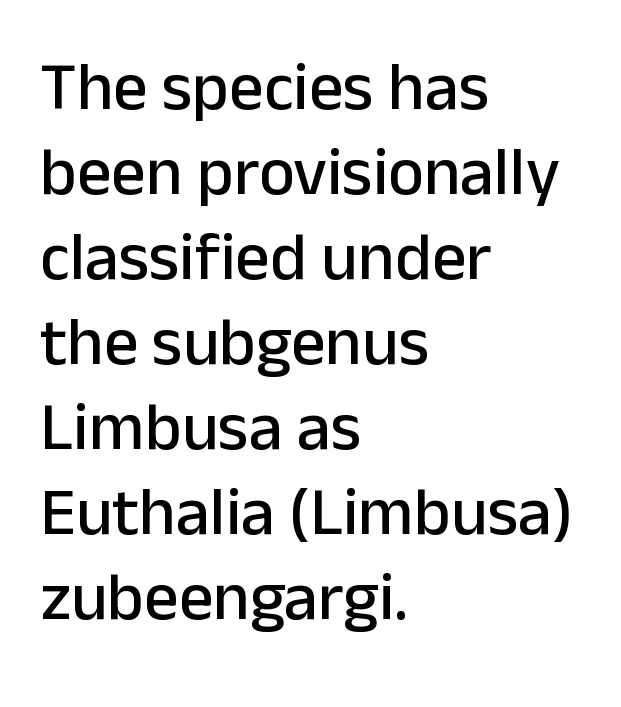
{"serif": "no", "italic": "no", "width": "normal", "stroke_contrast": "low", "x_height": "medium", "monospaced": "no", "underline": "no", "align": "left", "line_spacing": "normal", "line_spacing_ratio": 1.25, "letter_spacing": "normal", "letter_spacing_em": 0.0, "glyph_px": 68}
